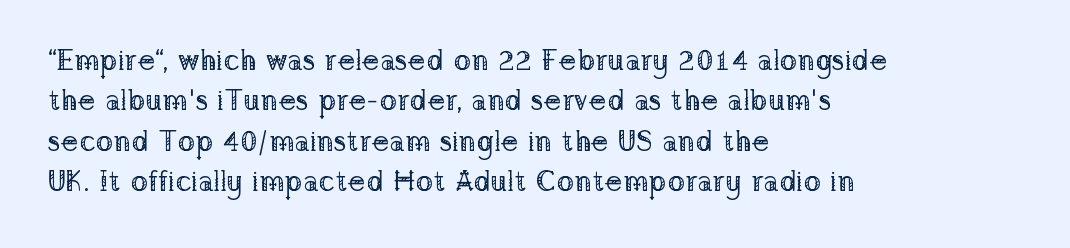
Q: Is the text bold? A: No.
Q: Is the text italic (slanted)? A: No, it is upright.
Q: Is the typeface a serif or a sans-serif typeface? A: Serif.
Q: Is the text underlined? A: No.
Q: How is the paragraph aligned? A: Left-aligned.
Q: Is the spacing between letters normal or unusually wide? A: Normal.
Q: Is the spacing between lines tight, normal or loose? A: Normal.
Q: Width (condensed, normal, or wide)? A: Normal.
Q: Stroke contrast? A: Low.
Q: x-height? A: Medium.
Q: Monospaced? A: No.
